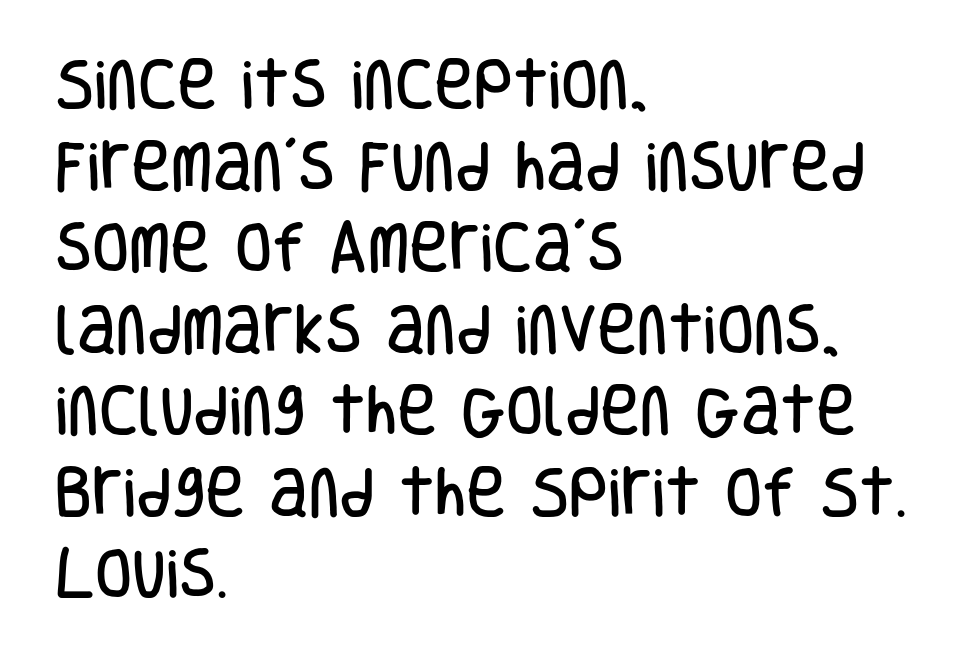
The image shows 54 px condensed sans-serif type, upright; set left-aligned, normal line spacing (1.51x), normal letter spacing, not underlined; low stroke contrast and a large x-height.
